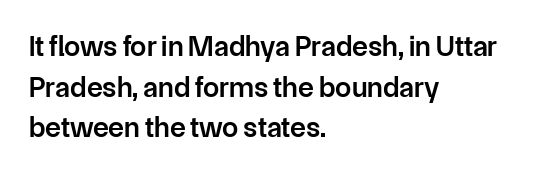
{"serif": "no", "italic": "no", "bold": "semi", "weight": "semibold", "width": "normal", "stroke_contrast": "low", "x_height": "medium", "monospaced": "no", "underline": "no", "align": "left", "line_spacing": "normal", "line_spacing_ratio": 1.4, "letter_spacing": "normal", "letter_spacing_em": 0.0, "glyph_px": 29}
